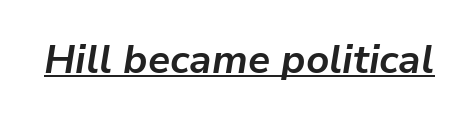
Each glyph is drawn with heavy, bold strokes. Posture: slanted. You could not count columns in this text — the font is proportionally spaced. Standard letterfit; no display-style spreading of the glyphs. Descenders here cross a horizontal rule under the line.
